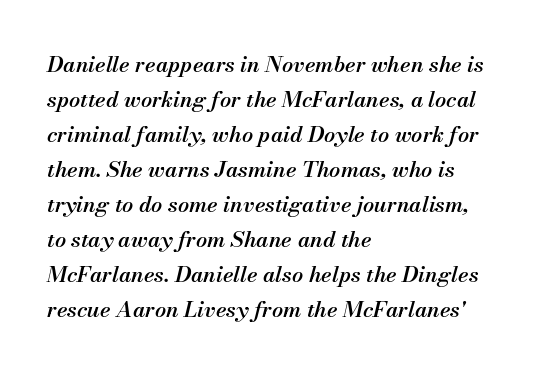
Q: Is the text bold? A: Semi-bold.
Q: Is the text italic (slanted)? A: Yes, it leans right by about 13 degrees.
Q: Is the text underlined? A: No.
Q: How is the paragraph aligned? A: Left-aligned.
Q: Is the spacing between letters normal or unusually wide? A: Normal.
Q: Is the spacing between lines tight, normal or loose? A: Normal.
